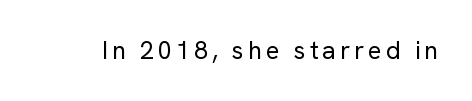
The image shows 25 px text type, upright; set not underlined.
